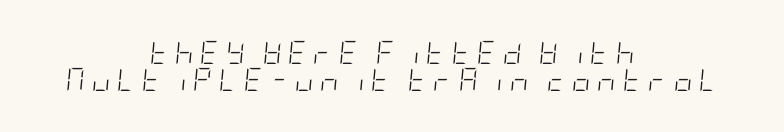
The whole block is typeset with a tilt. Summary of weight: not heavy and not bold. A clean baseline with only descenders dipping below it. Short note: letters widely spaced. The passage is arranged like a title page — every line centered.
